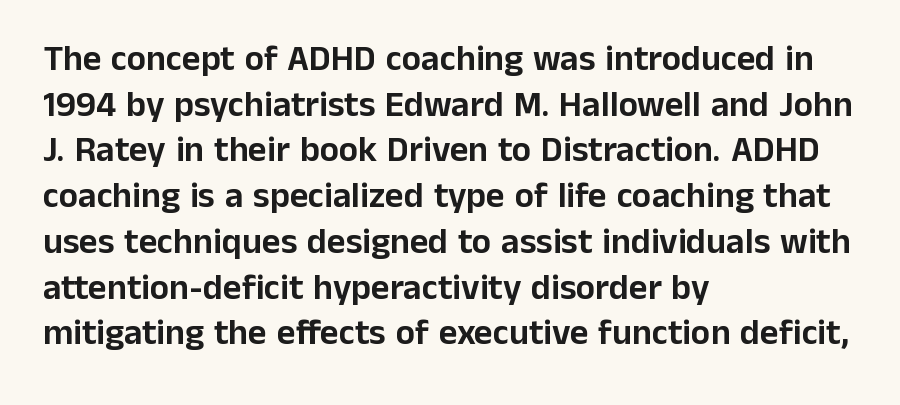
Q: Is the text italic (slanted)? A: No, it is upright.
Q: Is the typeface a serif or a sans-serif typeface? A: Sans-serif.
Q: Is the text underlined? A: No.
Q: How is the paragraph aligned? A: Left-aligned.
Q: Is the spacing between letters normal or unusually wide? A: Normal.
Q: Is the spacing between lines tight, normal or loose? A: Normal.
Q: Width (condensed, normal, or wide)? A: Normal.
Q: Stroke contrast? A: Low.
Q: x-height? A: Medium.
Q: Monospaced? A: No.
